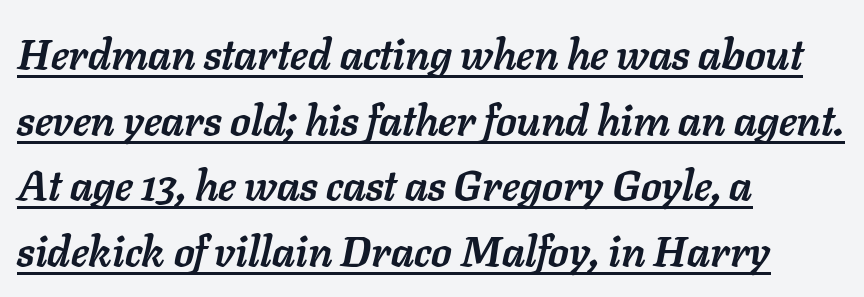
The image shows 42 px semibold type, italic (leaning right); set left-aligned, normal line spacing (1.56x), normal letter spacing, underlined; low stroke contrast and a medium x-height.
